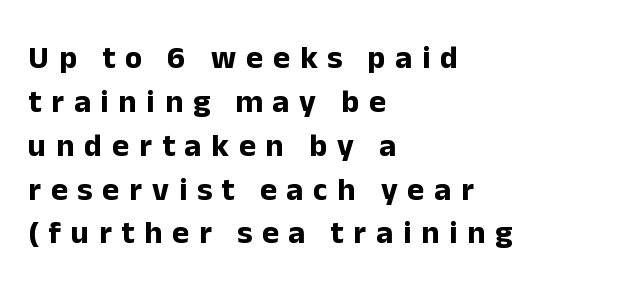
{"serif": "no", "italic": "no", "bold": "yes", "weight": "bold", "width": "normal", "stroke_contrast": "low", "x_height": "medium", "monospaced": "no", "underline": "no", "align": "left", "line_spacing": "normal", "line_spacing_ratio": 1.37, "letter_spacing": "wide", "letter_spacing_em": 0.31, "glyph_px": 32}
